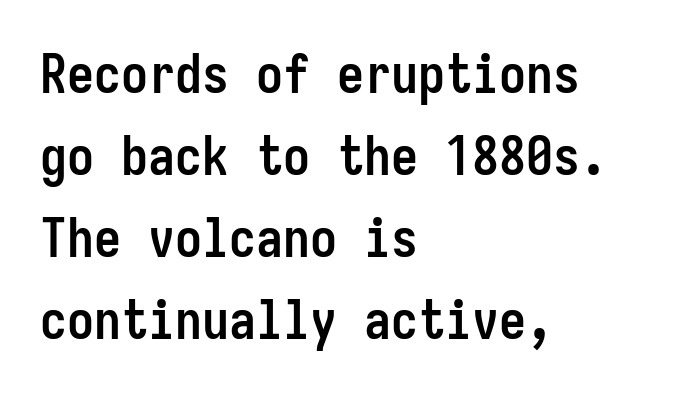
{"serif": "no", "italic": "no", "bold": "yes", "weight": "semibold", "width": "condensed", "stroke_contrast": "low", "x_height": "medium", "monospaced": "yes", "underline": "no", "align": "left", "line_spacing": "normal", "line_spacing_ratio": 1.52, "letter_spacing": "normal", "letter_spacing_em": 0.0, "glyph_px": 54}
